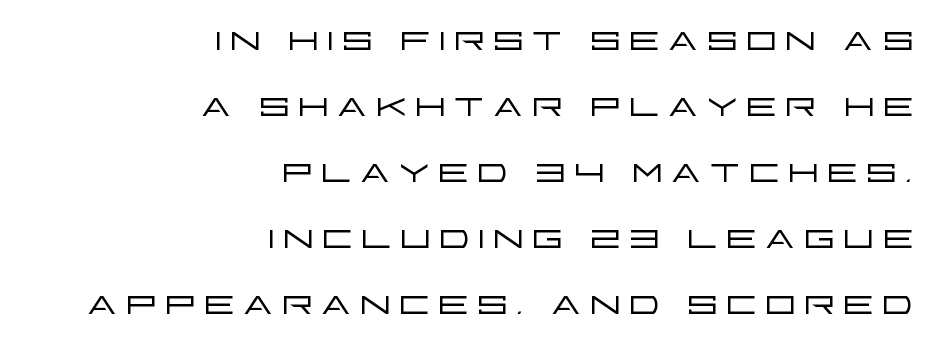
Q: Is the text bold? A: No.
Q: Is the text italic (slanted)? A: No, it is upright.
Q: Is the typeface a serif or a sans-serif typeface? A: Sans-serif.
Q: Is the text underlined? A: No.
Q: How is the paragraph aligned? A: Right-aligned.
Q: Is the spacing between lines tight, normal or loose? A: Normal.
Q: Width (condensed, normal, or wide)? A: Wide.
Q: Stroke contrast? A: Low.
Q: x-height? A: Large.
Q: Monospaced? A: No.
